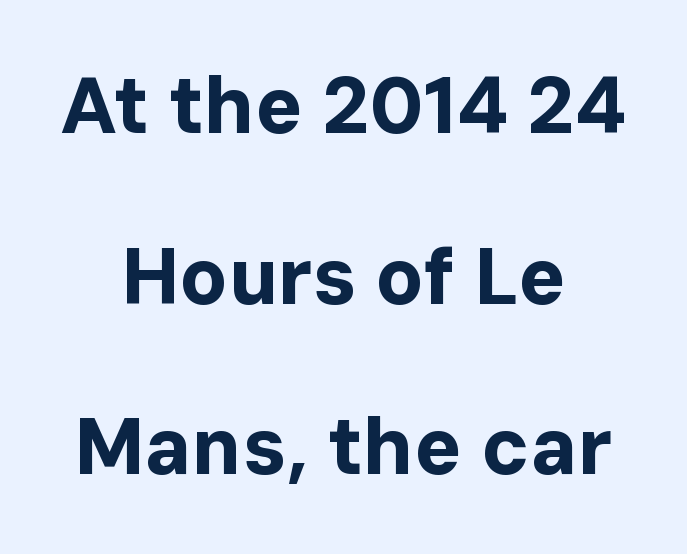
The image shows 79 px bold sans-serif type, upright; set centered, loose line spacing (2.16x), normal letter spacing, not underlined; low stroke contrast and a medium x-height.
